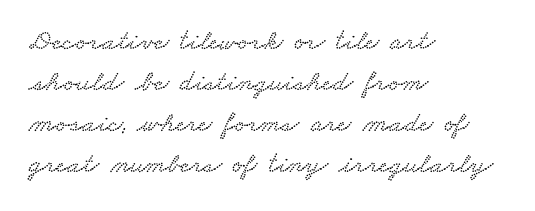
Q: Is the typeface a serif or a sans-serif typeface? A: Serif.
Q: Is the text underlined? A: No.
Q: How is the paragraph aligned? A: Left-aligned.
Q: Is the spacing between letters normal or unusually wide? A: Normal.
Q: Is the spacing between lines tight, normal or loose? A: Normal.
Q: Width (condensed, normal, or wide)? A: Wide.
Q: Stroke contrast? A: Low.
Q: x-height? A: Small.
Q: Monospaced? A: No.
